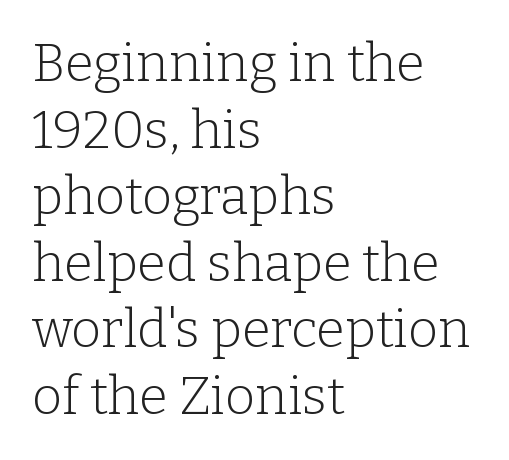
Q: Is the text bold? A: No.
Q: Is the text italic (slanted)? A: No, it is upright.
Q: Is the typeface a serif or a sans-serif typeface? A: Serif.
Q: Is the text underlined? A: No.
Q: How is the paragraph aligned? A: Left-aligned.
Q: Is the spacing between letters normal or unusually wide? A: Normal.
Q: Is the spacing between lines tight, normal or loose? A: Normal.
Q: Width (condensed, normal, or wide)? A: Normal.
Q: Stroke contrast? A: Low.
Q: x-height? A: Medium.
Q: Monospaced? A: No.
